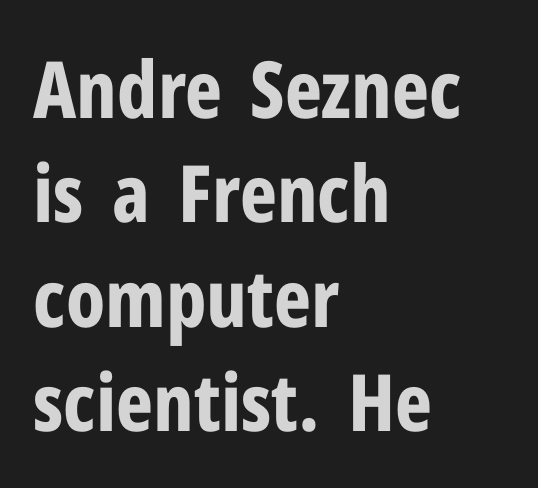
{"serif": "no", "italic": "no", "bold": "yes", "weight": "bold", "width": "condensed", "stroke_contrast": "low", "x_height": "medium", "monospaced": "no", "underline": "no", "align": "left", "line_spacing": "normal", "line_spacing_ratio": 1.32, "letter_spacing": "normal", "letter_spacing_em": 0.0, "glyph_px": 79}
